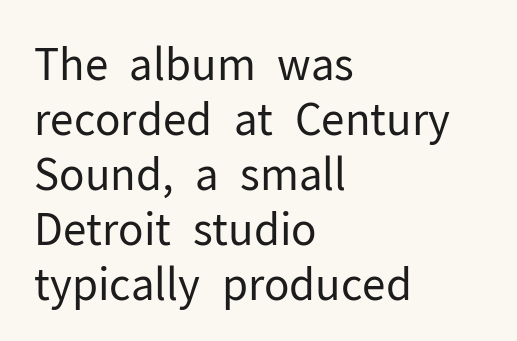
Q: Is the text bold? A: No.
Q: Is the text italic (slanted)? A: No, it is upright.
Q: Is the typeface a serif or a sans-serif typeface? A: Sans-serif.
Q: Is the text underlined? A: No.
Q: How is the paragraph aligned? A: Left-aligned.
Q: Is the spacing between letters normal or unusually wide? A: Normal.
Q: Is the spacing between lines tight, normal or loose? A: Normal.
Q: Width (condensed, normal, or wide)? A: Normal.
Q: Stroke contrast? A: Low.
Q: x-height? A: Medium.
Q: Monospaced? A: No.
